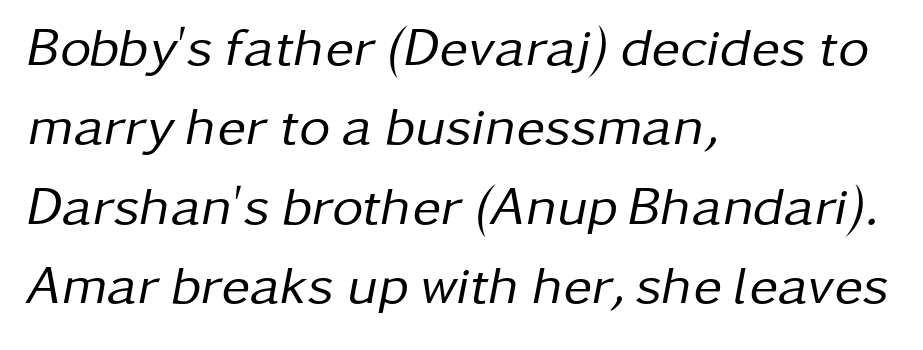
The image shows 54 px regular-weight type, italic (leaning right); set left-aligned, normal line spacing (1.47x), normal letter spacing, not underlined; low stroke contrast and a medium x-height.
